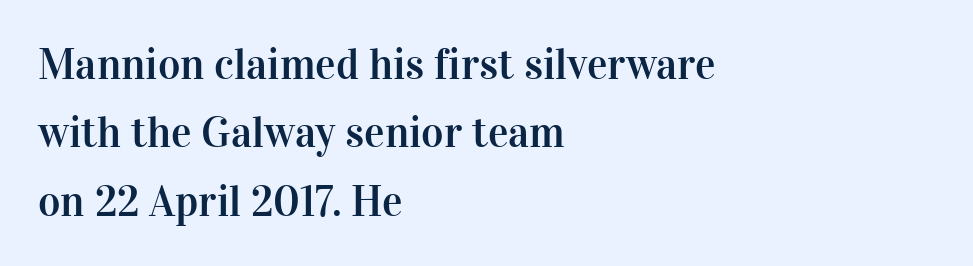
{"serif": "yes", "italic": "no", "width": "normal", "stroke_contrast": "high", "x_height": "medium", "monospaced": "no", "underline": "no", "align": "left", "line_spacing": "normal", "line_spacing_ratio": 1.59, "letter_spacing": "normal", "letter_spacing_em": 0.0, "glyph_px": 43}
